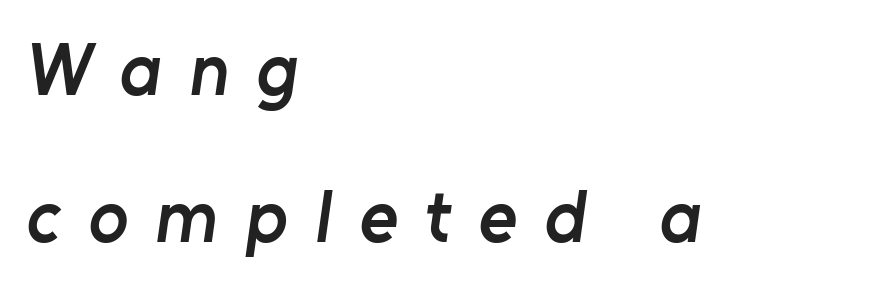
The image shows 74 px semibold sans-serif type; set left-aligned, loose line spacing (1.99x), unusually wide letter spacing (+0.37 em), not underlined; low stroke contrast and a medium x-height.
